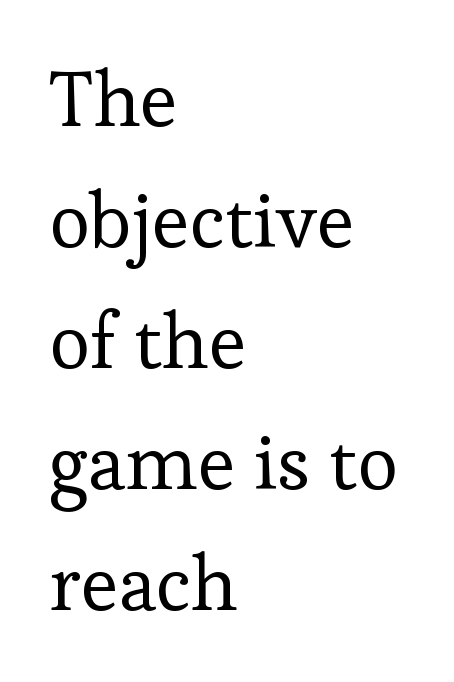
Alignment: flush left. No word sits above an underline. If you drew a line through each stem, it would be perfectly vertical. The letters advance in unequal steps, a hallmark of proportional type. This sample uses plain, unmodified letter spacing.
